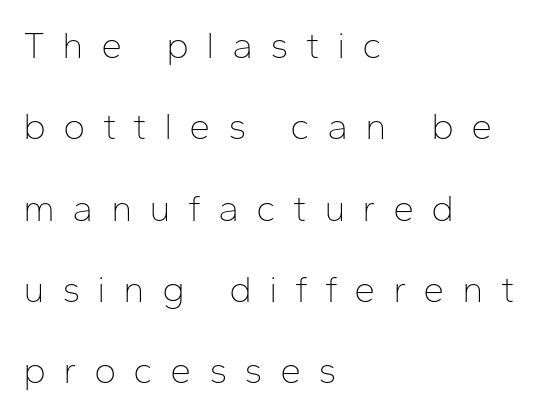
Q: Is the text bold? A: No.
Q: Is the text italic (slanted)? A: No, it is upright.
Q: Is the typeface a serif or a sans-serif typeface? A: Sans-serif.
Q: Is the text underlined? A: No.
Q: How is the paragraph aligned? A: Left-aligned.
Q: Is the spacing between letters normal or unusually wide? A: Unusually wide.
Q: Is the spacing between lines tight, normal or loose? A: Loose.
Q: Width (condensed, normal, or wide)? A: Normal.
Q: Stroke contrast? A: Low.
Q: x-height? A: Medium.
Q: Monospaced? A: No.
